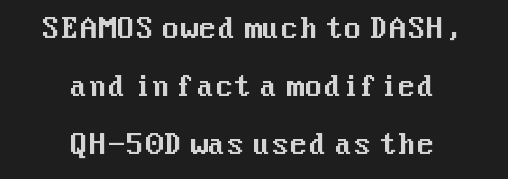
Q: Is the text italic (slanted)? A: No, it is upright.
Q: Is the text underlined? A: No.
Q: How is the paragraph aligned? A: Centered.
Q: Is the spacing between letters normal or unusually wide? A: Normal.
Q: Is the spacing between lines tight, normal or loose? A: Loose.
